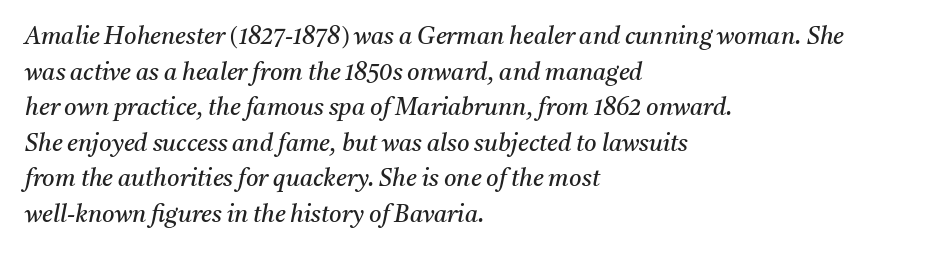
Stems and bowls with no extra thickness — not bold. The specimen reads as italic at a glance. Rule under the text: the space is simply empty. Nothing unusual about the tracking: characters are spaced as the font intends.
